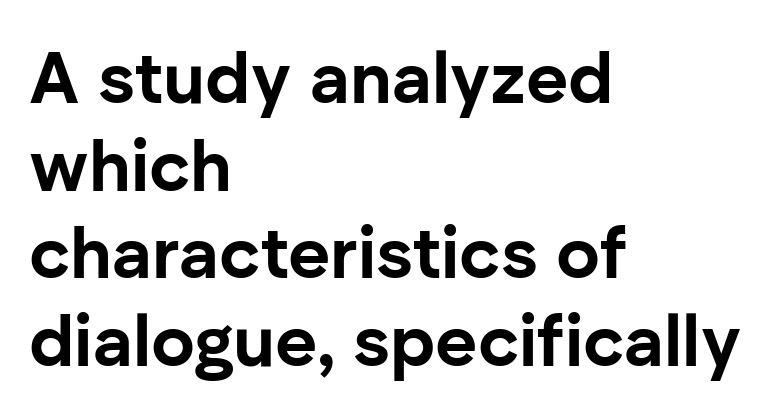
{"serif": "no", "italic": "no", "bold": "yes", "weight": "bold", "width": "normal", "stroke_contrast": "low", "x_height": "medium", "monospaced": "no", "underline": "no", "align": "left", "line_spacing_ratio": 1.2, "letter_spacing": "normal", "letter_spacing_em": 0.0, "glyph_px": 73}
